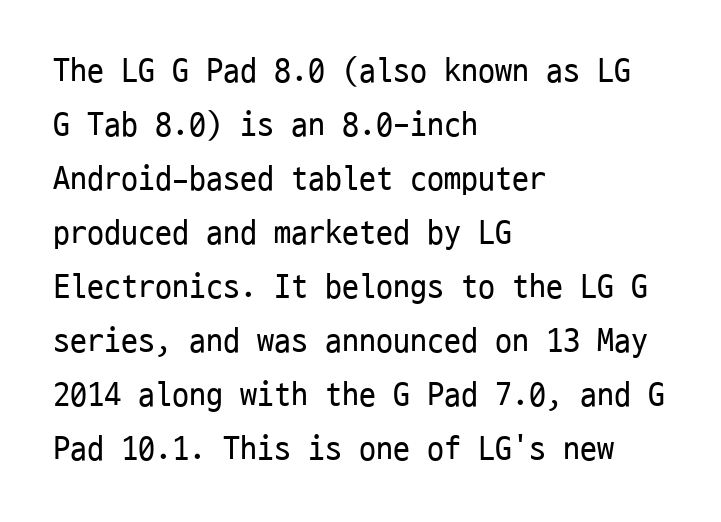
Q: Is the text bold? A: No.
Q: Is the text italic (slanted)? A: No, it is upright.
Q: Is the typeface a serif or a sans-serif typeface? A: Sans-serif.
Q: Is the text underlined? A: No.
Q: How is the paragraph aligned? A: Left-aligned.
Q: Is the spacing between letters normal or unusually wide? A: Normal.
Q: Is the spacing between lines tight, normal or loose? A: Normal.
Q: Width (condensed, normal, or wide)? A: Condensed.
Q: Stroke contrast? A: Low.
Q: x-height? A: Medium.
Q: Monospaced? A: Yes.
